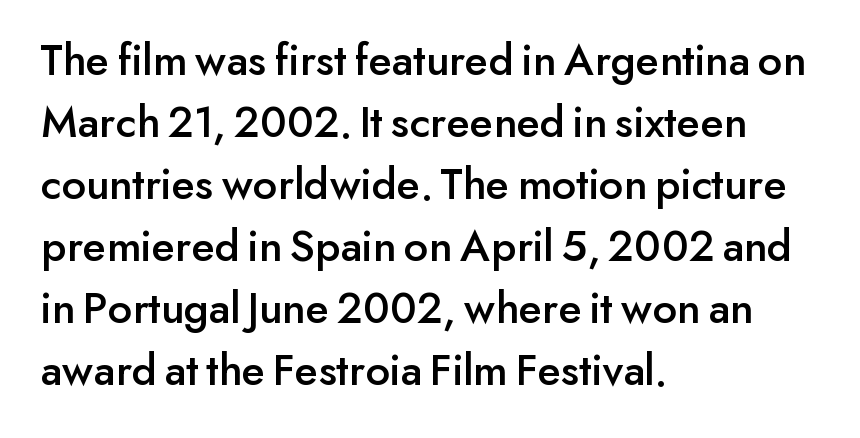
The string is rendered with underlining switched off. Look at the bottom of the vertical strokes: they stop flat, with no serifs. These lines are rendered in a variable-pitch font. The specimen reads as upright at a glance.
